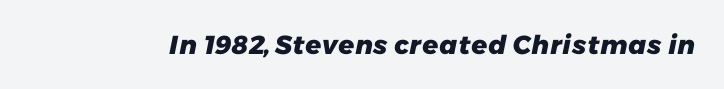
{"bold": "yes", "underline": "no", "letter_spacing": "normal", "letter_spacing_em": 0.0, "glyph_px": 26}
